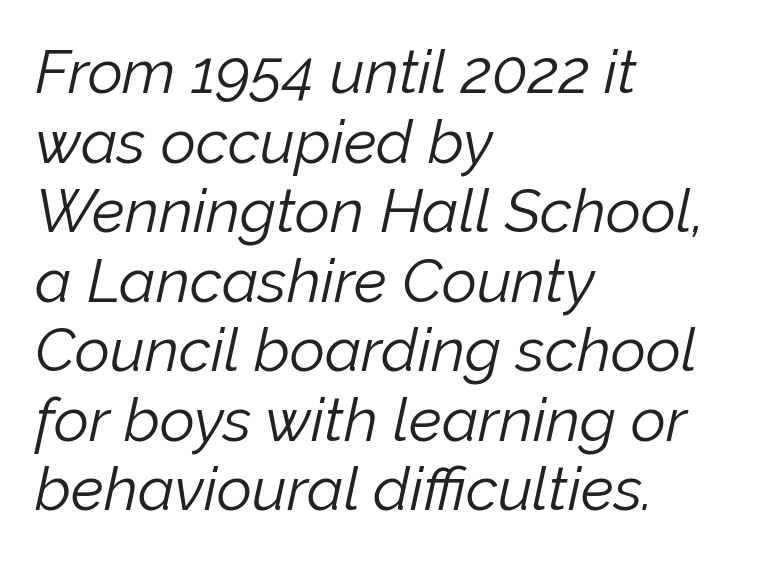
The image shows 61 px light type, italic (leaning right); set left-aligned, tight line spacing (1.14x), normal letter spacing, not underlined; low stroke contrast and a medium x-height.
